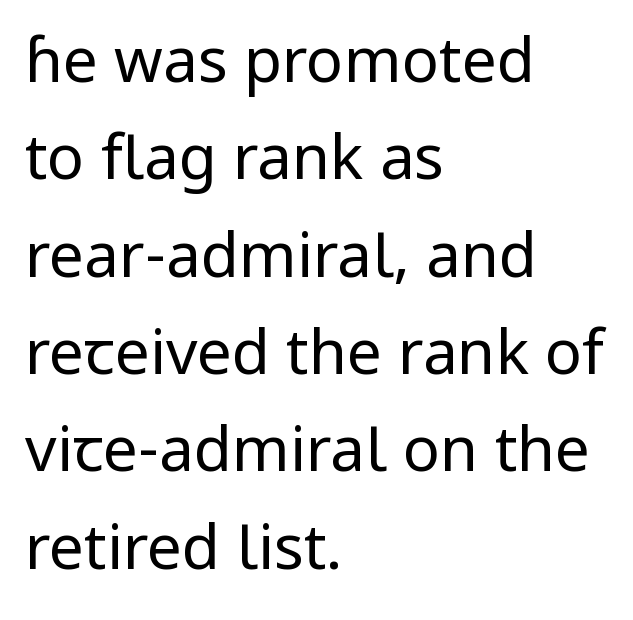
Q: Is the text bold? A: No.
Q: Is the text italic (slanted)? A: No, it is upright.
Q: Is the typeface a serif or a sans-serif typeface? A: Sans-serif.
Q: Is the text underlined? A: No.
Q: How is the paragraph aligned? A: Left-aligned.
Q: Is the spacing between letters normal or unusually wide? A: Normal.
Q: Is the spacing between lines tight, normal or loose? A: Normal.
Q: Width (condensed, normal, or wide)? A: Normal.
Q: Stroke contrast? A: Low.
Q: x-height? A: Medium.
Q: Monospaced? A: No.
